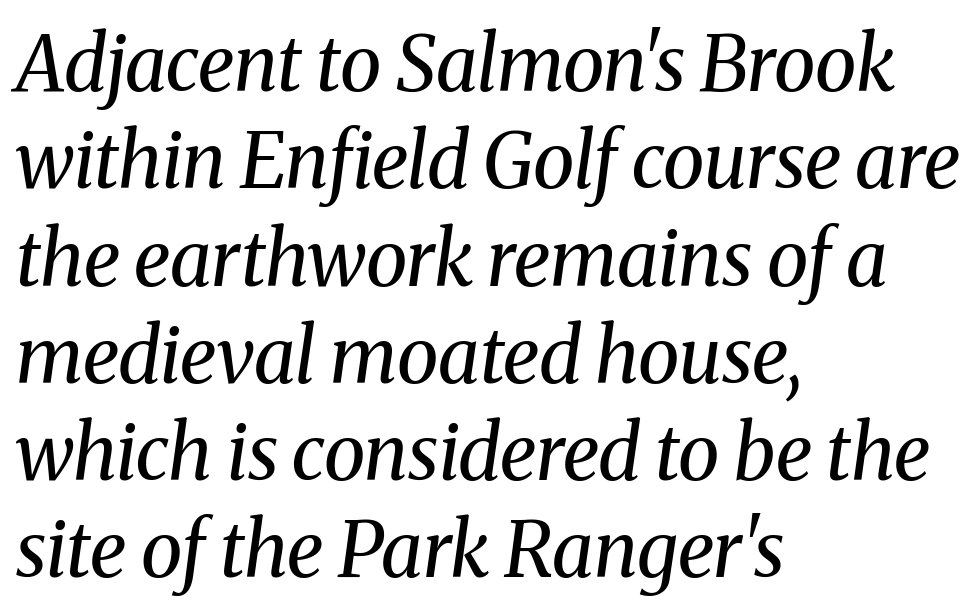
Quick note: interline space is typical. The rendering uses natural spacing where letterforms have individual widths. Compared with a centered layout, this one pins lines to the left instead. Unlike a clean sans, this face finishes its strokes with serifs. The type is set solid horizontally, with unmodified tracking.
